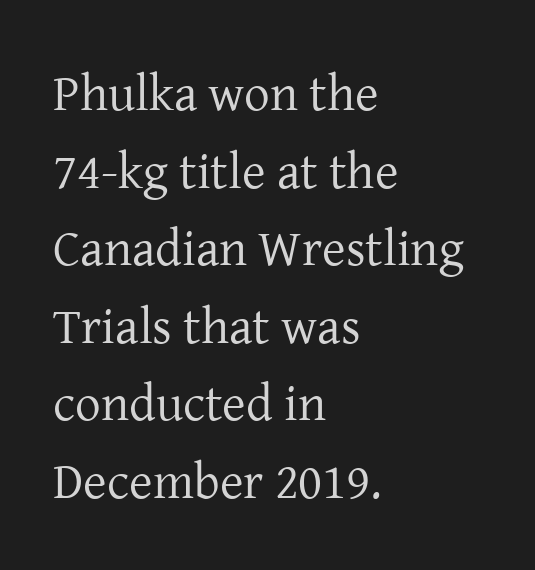
The image shows 51 px regular-weight serif type, upright; set left-aligned, normal line spacing (1.52x), normal letter spacing, not underlined; low stroke contrast and a medium x-height.
